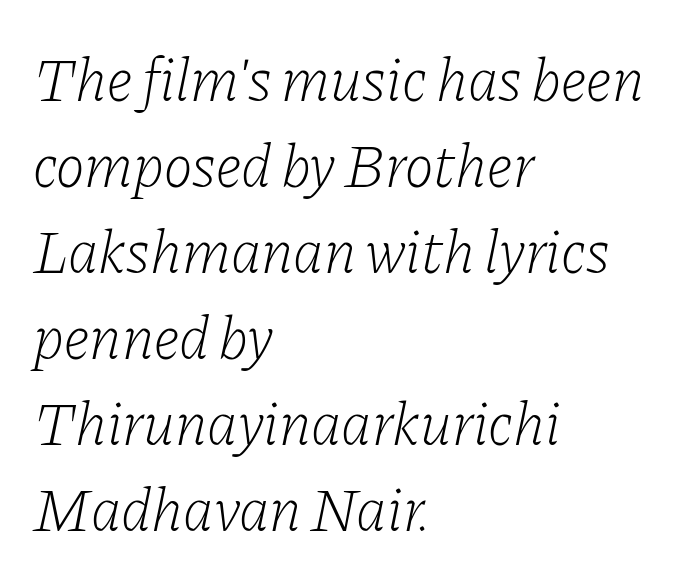
The image shows 61 px light serif type, italic (leaning right); set left-aligned, normal line spacing (1.41x), normal letter spacing, not underlined; low stroke contrast and a medium x-height.
